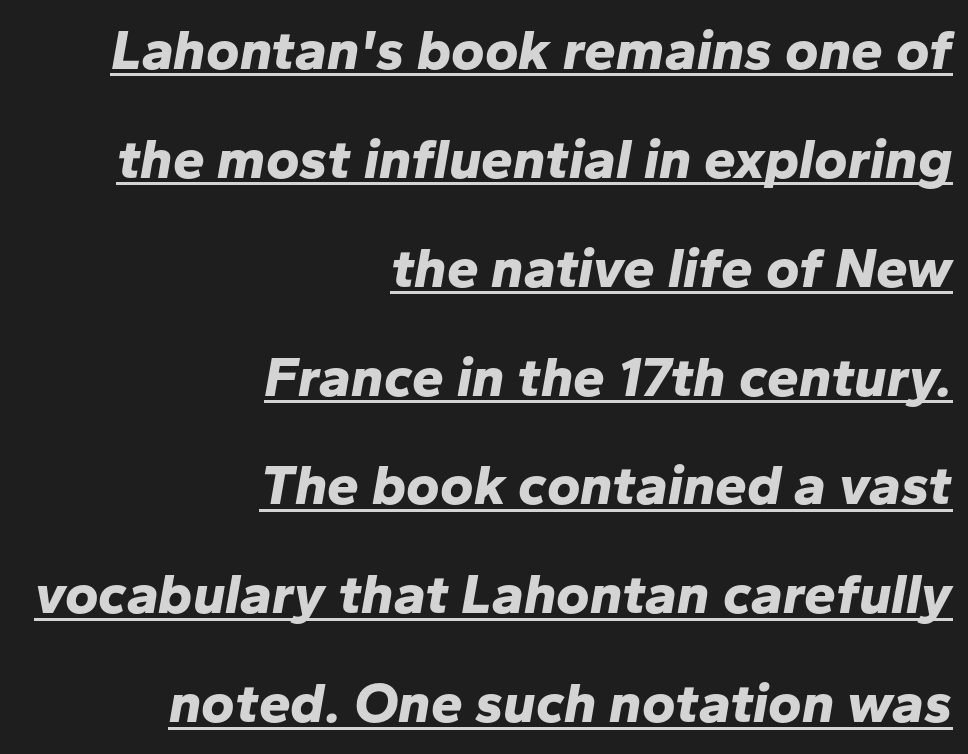
If you measured baseline to baseline, you'd find a long distance. The specimen includes a rule beneath the text block's lines. The font is running at its bold setting. The letterforms sit shoulder to shoulder at normal distance.
